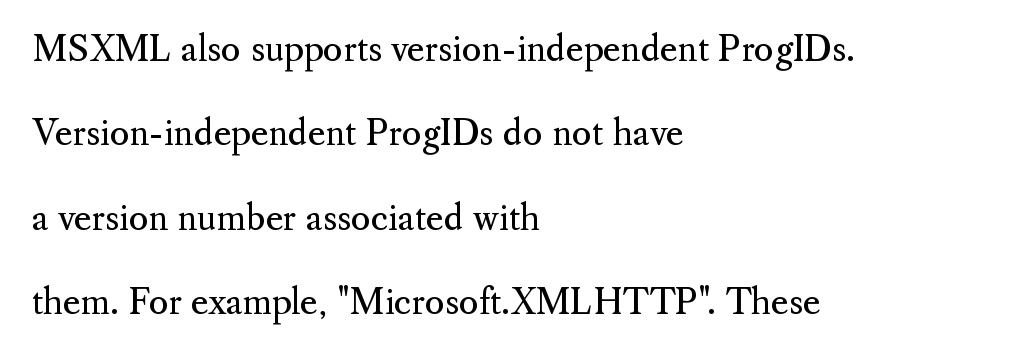
The image shows 34 px regular-weight serif type, upright; set left-aligned, loose line spacing (2.48x), normal letter spacing, not underlined; medium stroke contrast and a small x-height.
